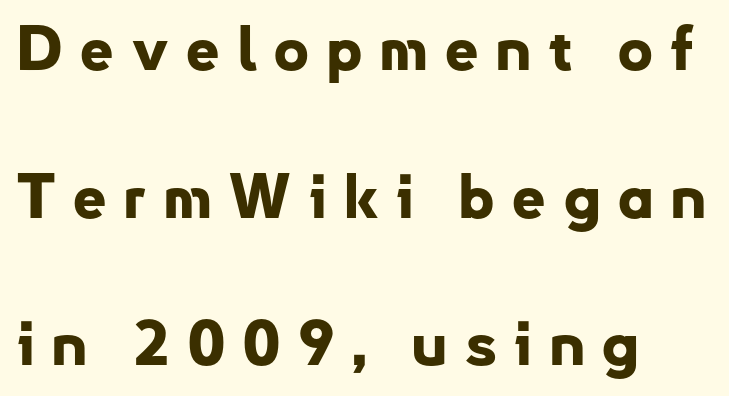
The passage shown is emphatically bold. The type is letterspaced generously, with wide tracking. You could not count columns in this text — the font is proportionally spaced. In terms of posture, this sample is upright. Descenders hang freely into open space. The space between consecutive lines is lavish.
